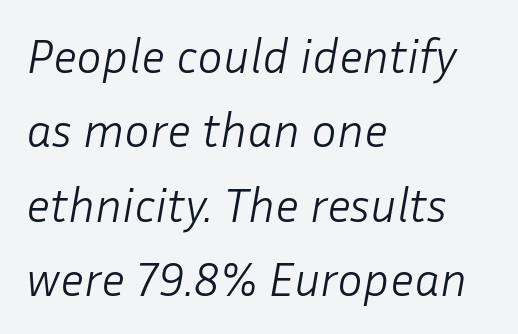
Q: Is the text bold? A: No.
Q: Is the text italic (slanted)? A: Yes, it leans right by about 10 degrees.
Q: Is the text underlined? A: No.
Q: How is the paragraph aligned? A: Left-aligned.
Q: Is the spacing between letters normal or unusually wide? A: Normal.
Q: Is the spacing between lines tight, normal or loose? A: Normal.
Q: Width (condensed, normal, or wide)? A: Normal.
Q: Stroke contrast? A: Low.
Q: x-height? A: Medium.
Q: Monospaced? A: No.
